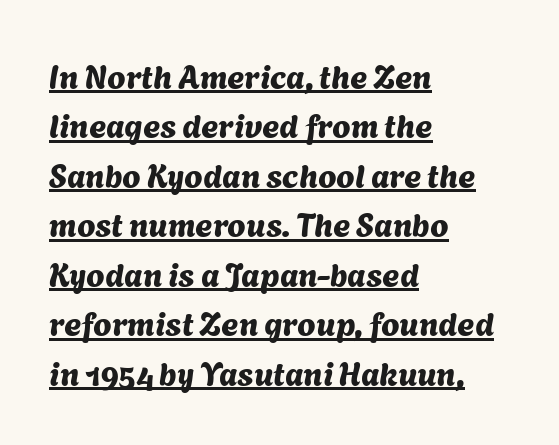
The tracking reads as untouched default to a designer's eye. Do the characters align in a grid? No, the font is proportional. Honestly, the row spacing looks completely unremarkable. Has an underline been added? It has. The paragraph has a hard left edge and a soft right edge.
